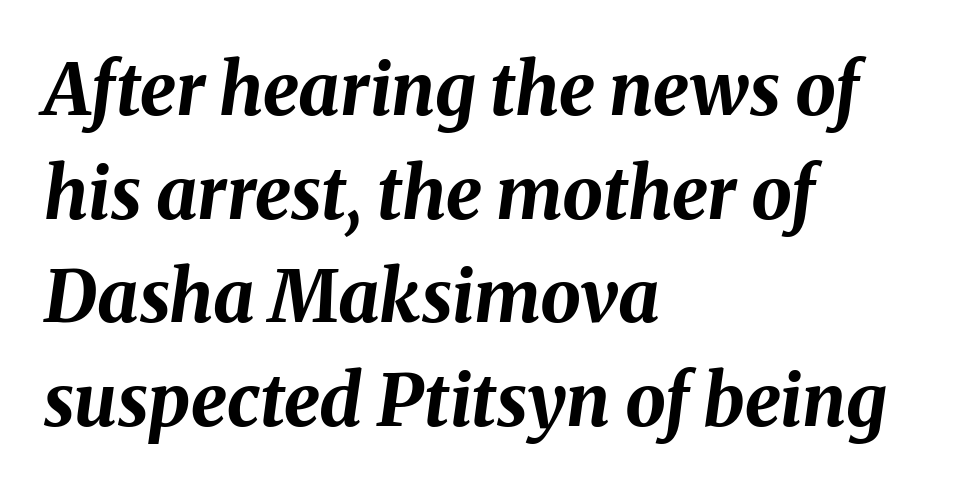
{"italic": "yes", "lean": "right", "slant_degrees": 8, "bold": "yes", "weight": "bold", "width": "normal", "stroke_contrast": "medium", "x_height": "medium", "monospaced": "no", "underline": "no", "align": "left", "line_spacing": "normal", "line_spacing_ratio": 1.44, "letter_spacing": "normal", "letter_spacing_em": 0.0, "glyph_px": 72}
